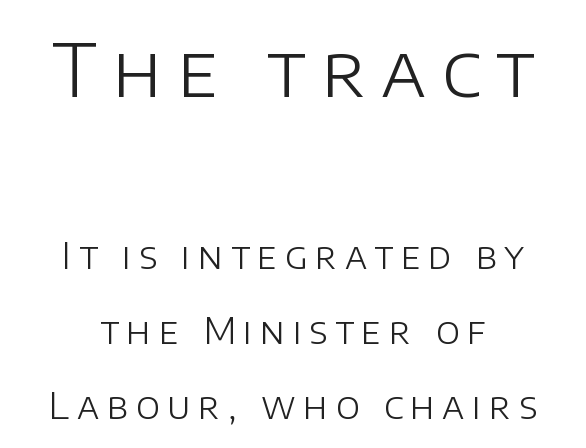
Q: Is the text bold? A: No.
Q: Is the text italic (slanted)? A: No, it is upright.
Q: Is the typeface a serif or a sans-serif typeface? A: Sans-serif.
Q: Is the text underlined? A: No.
Q: How is the paragraph aligned? A: Centered.
Q: Is the spacing between letters normal or unusually wide? A: Unusually wide.
Q: Is the spacing between lines tight, normal or loose? A: Loose.
Q: Which block of text is set in a larger size, the first (top) or the second (bottom)? A: The first (top) one.
Q: Width (condensed, normal, or wide)? A: Normal.
Q: Stroke contrast? A: Low.
Q: x-height? A: Large.
Q: Monospaced? A: No.
